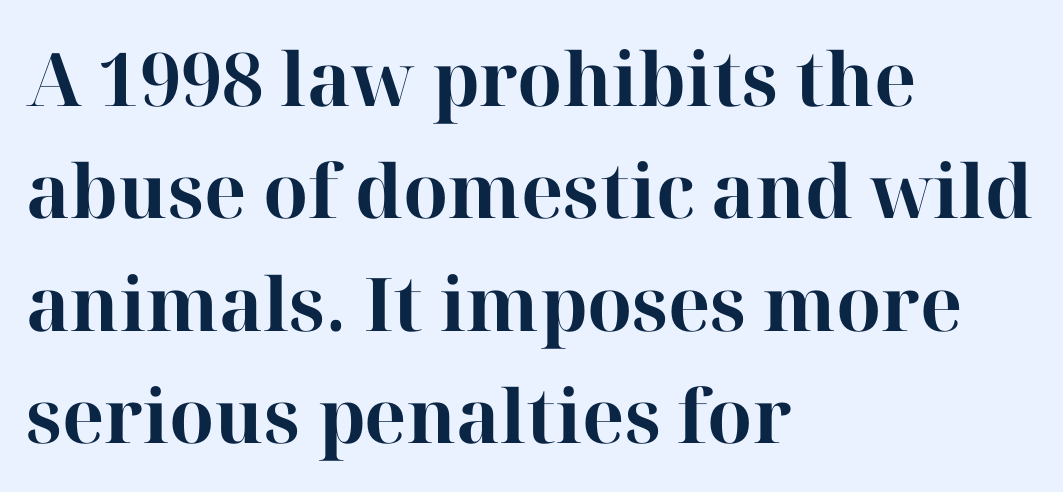
Q: Is the text bold? A: Yes.
Q: Is the text italic (slanted)? A: No, it is upright.
Q: Is the typeface a serif or a sans-serif typeface? A: Serif.
Q: Is the text underlined? A: No.
Q: How is the paragraph aligned? A: Left-aligned.
Q: Is the spacing between letters normal or unusually wide? A: Normal.
Q: Is the spacing between lines tight, normal or loose? A: Normal.
Q: Width (condensed, normal, or wide)? A: Normal.
Q: Stroke contrast? A: High.
Q: x-height? A: Medium.
Q: Monospaced? A: No.
